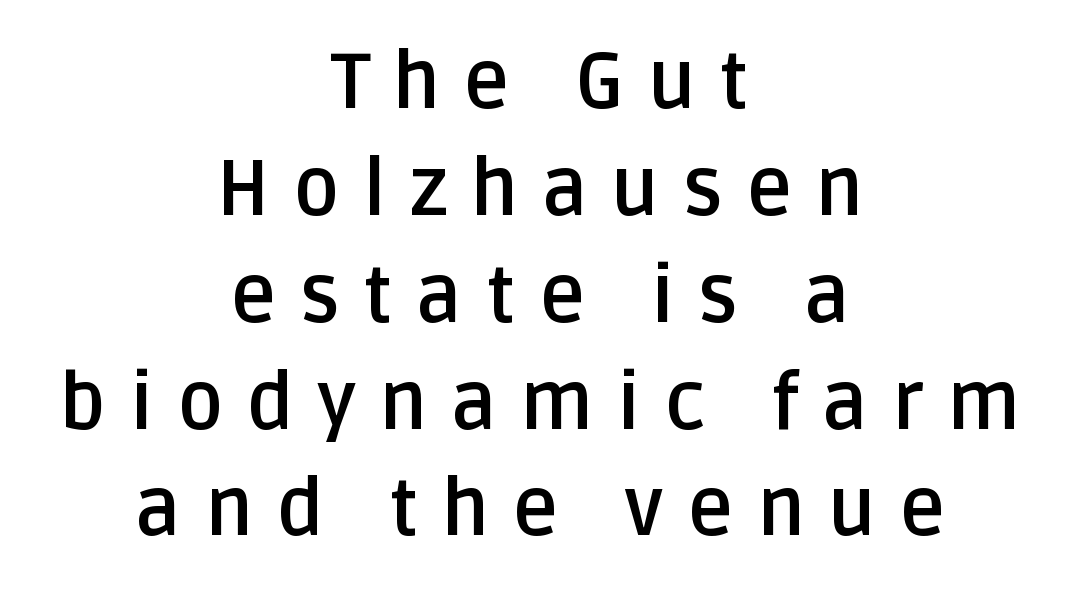
{"serif": "no", "italic": "no", "bold": "yes", "weight": "semibold", "width": "normal", "stroke_contrast": "low", "x_height": "large", "monospaced": "no", "underline": "no", "align": "center", "line_spacing": "normal", "line_spacing_ratio": 1.37, "letter_spacing": "wide", "letter_spacing_em": 0.3, "glyph_px": 78}
